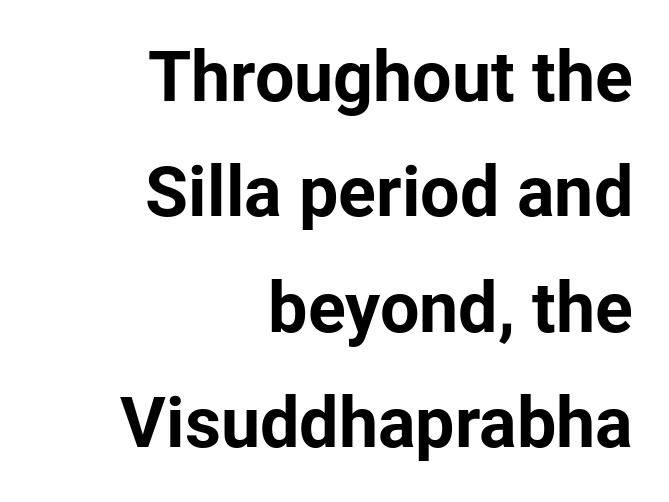
Leftover space on each line is placed entirely before the opening word. The passage shown is typed in a proportional face where columns would drift. The face used here is rendered with its standard letterfit. Words float on clear page, feet unadorned. These lines are composed in type without serifs.
